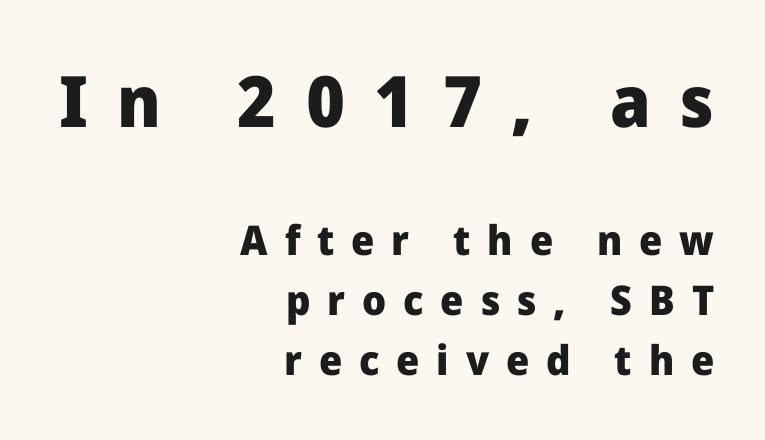
The image shows 71 px heavy sans-serif type, upright; set right-aligned, normal line spacing (1.46x), unusually wide letter spacing (+0.41 em), not underlined; the first (top) block is 1.73x larger; low stroke contrast and a medium x-height.
